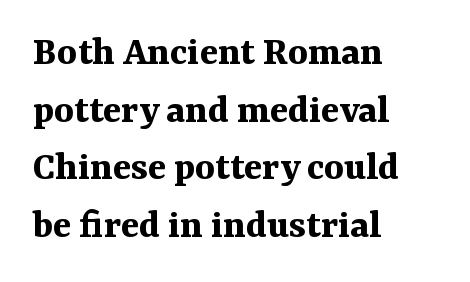
Interline gaps are of average width in this sample. The rendering keeps characters at their native spacing. Set as a true bold cut, around the 700 mark. Font category for this specimen: serif. Ascenders rise straight up at ninety degrees.
